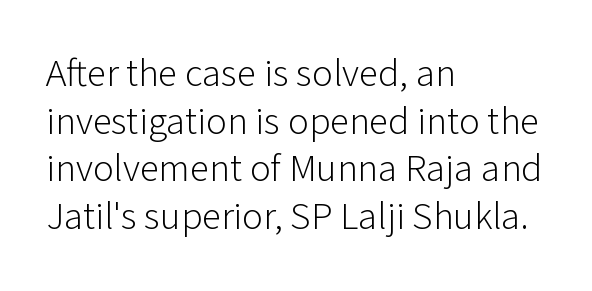
One-word summary of the alignment: left. The rendering uses natural spacing where letterforms have individual widths. Each word holds together tightly as a unit, with standard inter-letter gaps. The space directly below the letters is spotless. When letters stand straight like this, we call the style roman or upright.
